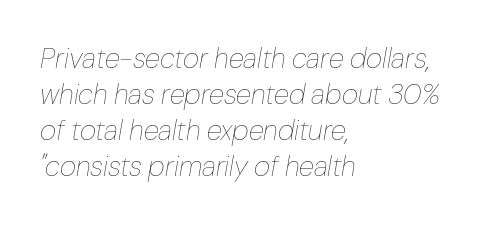
The image shows 28 px thin type, italic (leaning right); set left-aligned, normal line spacing (1.29x), normal letter spacing, not underlined; low stroke contrast and a medium x-height.
